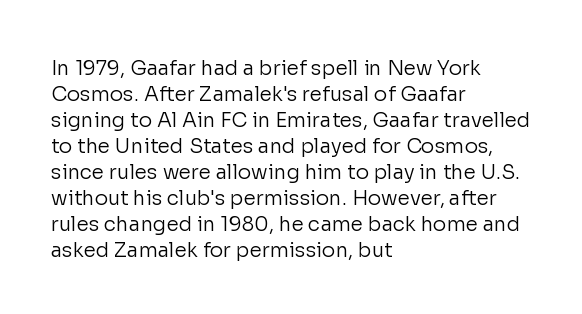
{"italic": "no", "bold": "no", "underline": "no", "align": "left", "line_spacing": "normal", "line_spacing_ratio": 1.3, "letter_spacing": "normal", "letter_spacing_em": 0.0, "glyph_px": 20}
